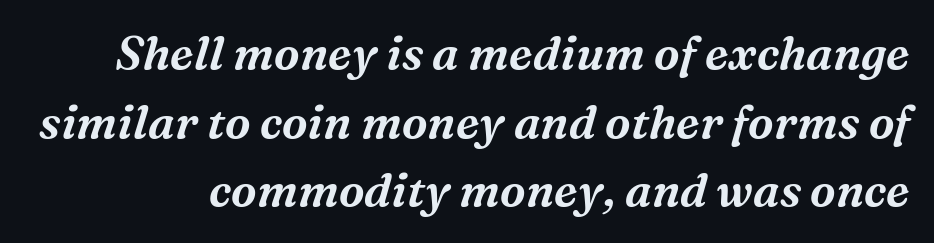
Q: Is the text italic (slanted)? A: Yes, it leans right by about 16 degrees.
Q: Is the typeface a serif or a sans-serif typeface? A: Serif.
Q: Is the text underlined? A: No.
Q: Is the spacing between letters normal or unusually wide? A: Normal.
Q: Is the spacing between lines tight, normal or loose? A: Normal.
Q: Width (condensed, normal, or wide)? A: Normal.
Q: Stroke contrast? A: Medium.
Q: x-height? A: Medium.
Q: Monospaced? A: No.
